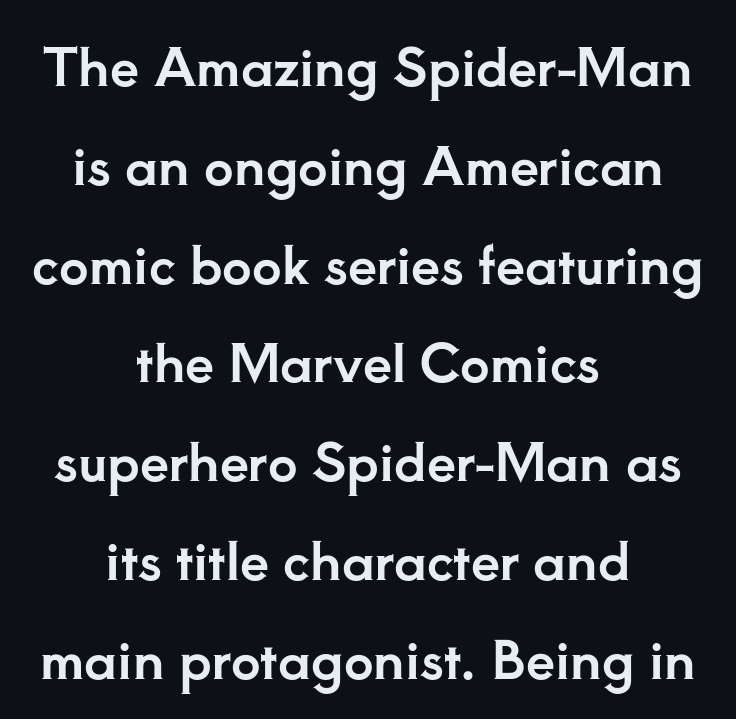
{"serif": "yes", "italic": "no", "width": "normal", "stroke_contrast": "low", "x_height": "small", "monospaced": "no", "underline": "no", "align": "center", "line_spacing": "loose", "line_spacing_ratio": 1.9, "letter_spacing": "normal", "letter_spacing_em": 0.0, "glyph_px": 52}
